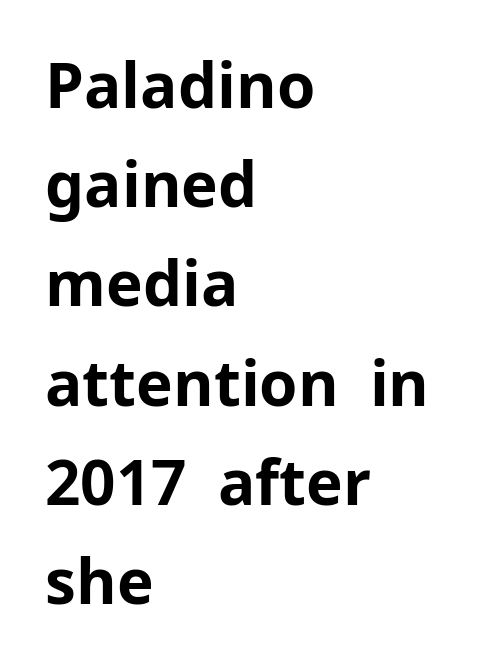
Q: Is the text bold? A: Yes.
Q: Is the text italic (slanted)? A: No, it is upright.
Q: Is the typeface a serif or a sans-serif typeface? A: Sans-serif.
Q: Is the text underlined? A: No.
Q: How is the paragraph aligned? A: Left-aligned.
Q: Is the spacing between letters normal or unusually wide? A: Normal.
Q: Is the spacing between lines tight, normal or loose? A: Normal.
Q: Width (condensed, normal, or wide)? A: Normal.
Q: Stroke contrast? A: Low.
Q: x-height? A: Medium.
Q: Monospaced? A: No.
